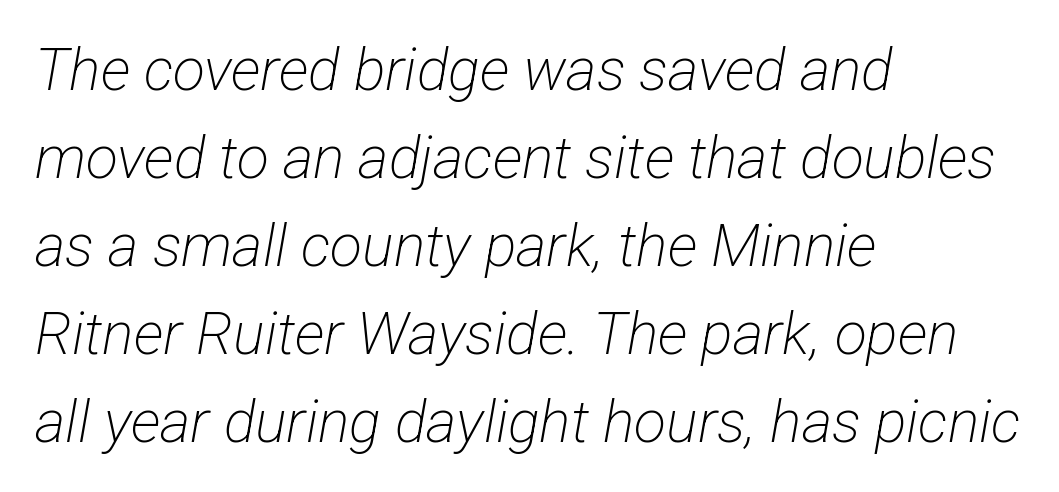
{"serif": "no", "bold": "no", "weight": "light", "width": "condensed", "stroke_contrast": "low", "x_height": "medium", "monospaced": "no", "underline": "no", "align": "left", "line_spacing": "normal", "line_spacing_ratio": 1.49, "letter_spacing": "normal", "letter_spacing_em": 0.0, "glyph_px": 59}
